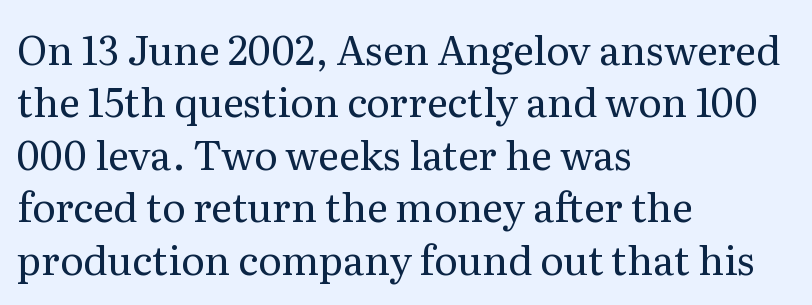
Q: Is the text bold? A: No.
Q: Is the text italic (slanted)? A: No, it is upright.
Q: Is the typeface a serif or a sans-serif typeface? A: Serif.
Q: Is the text underlined? A: No.
Q: How is the paragraph aligned? A: Left-aligned.
Q: Is the spacing between letters normal or unusually wide? A: Normal.
Q: Is the spacing between lines tight, normal or loose? A: Normal.
Q: Width (condensed, normal, or wide)? A: Normal.
Q: Stroke contrast? A: Medium.
Q: x-height? A: Medium.
Q: Monospaced? A: No.
